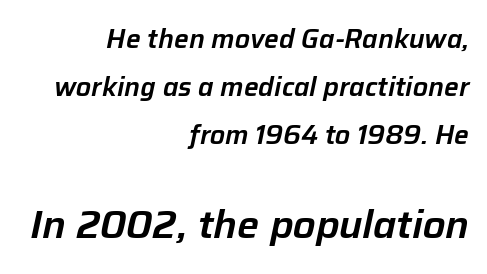
{"italic": "yes", "lean": "right", "slant_degrees": 12, "width": "normal", "stroke_contrast": "low", "x_height": "medium", "monospaced": "no", "underline": "no", "align": "right", "line_spacing_ratio": 1.84, "letter_spacing": "normal", "letter_spacing_em": 0.0, "larger_block": "second", "size_ratio": 1.5, "glyph_px": 39}
